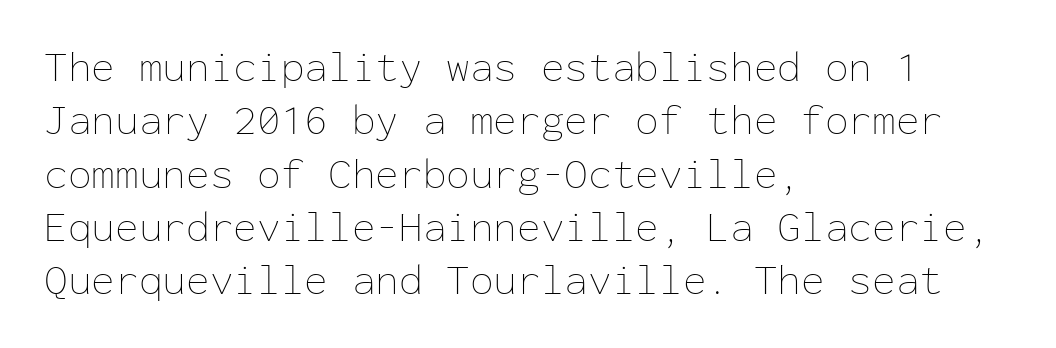
Q: Is the text bold? A: No.
Q: Is the text italic (slanted)? A: No, it is upright.
Q: Is the text underlined? A: No.
Q: How is the paragraph aligned? A: Left-aligned.
Q: Is the spacing between letters normal or unusually wide? A: Normal.
Q: Width (condensed, normal, or wide)? A: Normal.
Q: Stroke contrast? A: Low.
Q: x-height? A: Medium.
Q: Monospaced? A: Yes.
